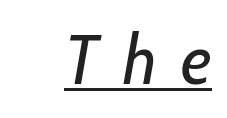
The rendering uses natural spacing where letterforms have individual widths. Caption: face not bold, strokes unweighted. Is the type slanted? Yes — the strokes lean at a clear angle. How are the letters spaced? Widely, with obvious added tracking. Every word sits above its own underline.
